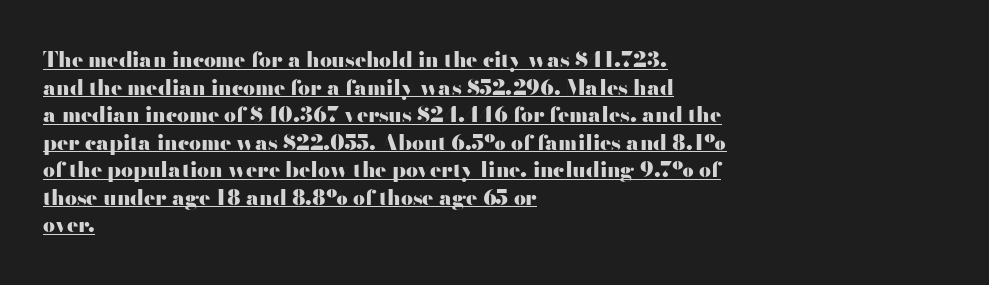
Q: Is the text bold? A: Yes.
Q: Is the text italic (slanted)? A: No, it is upright.
Q: Is the text underlined? A: Yes.
Q: How is the paragraph aligned? A: Left-aligned.
Q: Is the spacing between letters normal or unusually wide? A: Normal.
Q: Is the spacing between lines tight, normal or loose? A: Normal.
